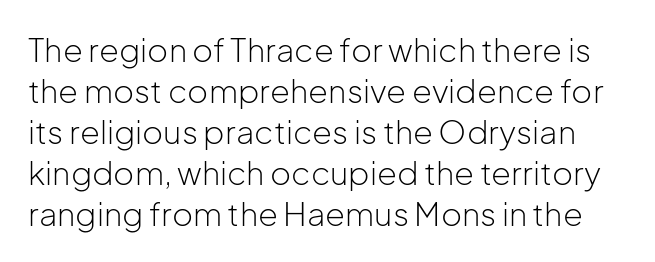
The image shows 32 px light sans-serif type, upright; set normal line spacing (1.28x), normal letter spacing, not underlined; low stroke contrast and a medium x-height.
